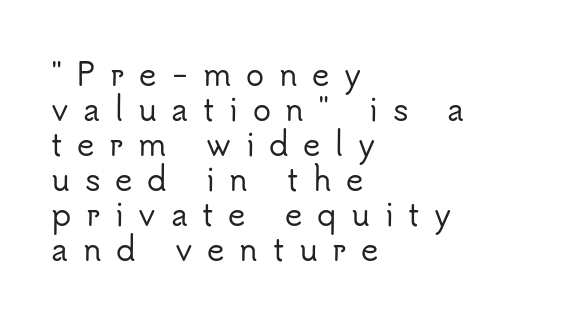
The image shows 30 px sans-serif type, upright; set left-aligned, line spacing 1.17x, unusually wide letter spacing (+0.49 em), not underlined; low stroke contrast and a small x-height.
